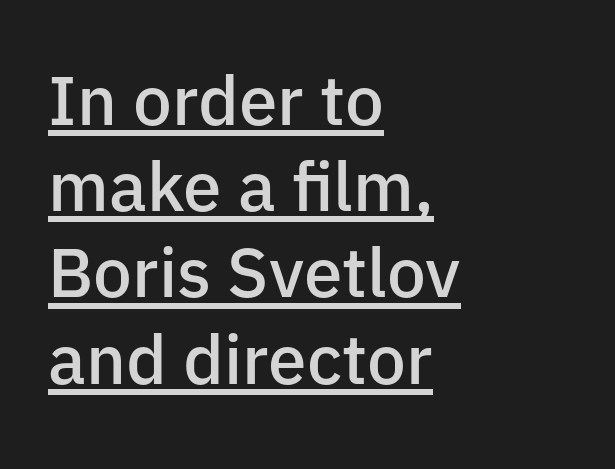
The image shows 69 px semibold sans-serif type, upright; set left-aligned, normal line spacing (1.25x), normal letter spacing, underlined; low stroke contrast and a medium x-height.
